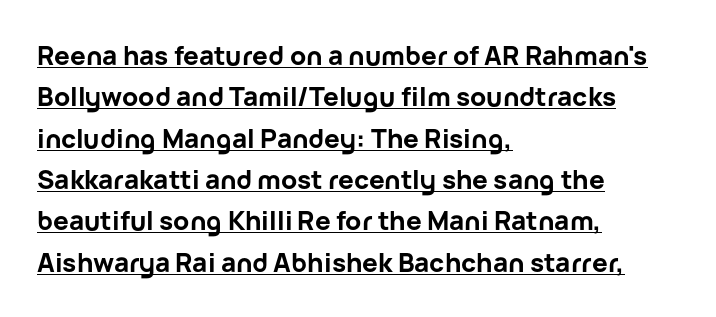
Q: Is the text bold? A: Yes.
Q: Is the text italic (slanted)? A: No, it is upright.
Q: Is the text underlined? A: Yes.
Q: How is the paragraph aligned? A: Left-aligned.
Q: Is the spacing between letters normal or unusually wide? A: Normal.
Q: Is the spacing between lines tight, normal or loose? A: Normal.
